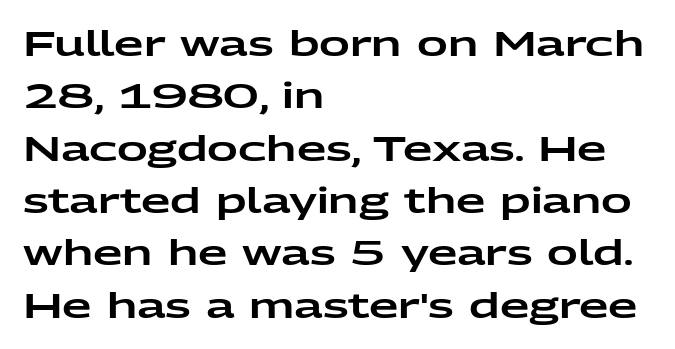
No word sits above an underline. The horizontal fit of the characters is conventional and even. The font family rendered here belongs to the sans-serif group. This is the regular roman posture of the typeface. This sample has the flowing, uneven cadence of proportional lettering.
